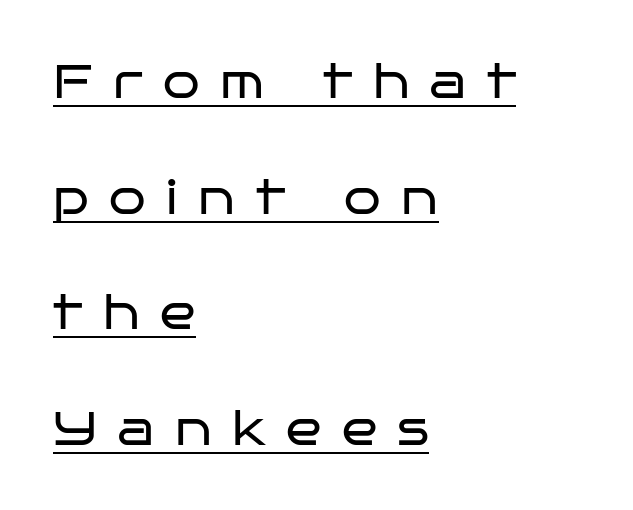
The image shows 47 px regular-weight, wide sans-serif type, upright; set left-aligned, loose line spacing (2.46x), unusually wide letter spacing (+0.44 em), underlined; low stroke contrast and a large x-height.
